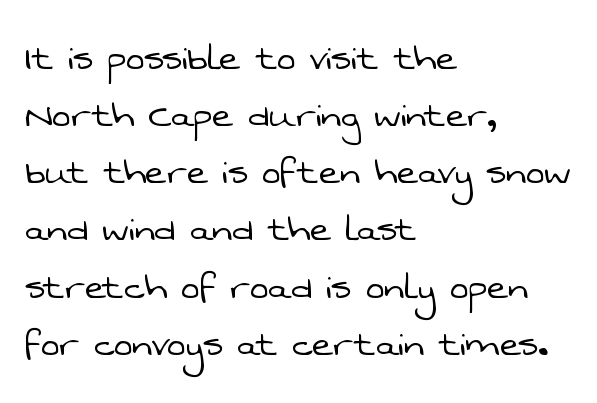
The image shows 45 px light sans-serif type; set left-aligned, normal line spacing (1.27x), normal letter spacing, not underlined; low stroke contrast and a medium x-height.
